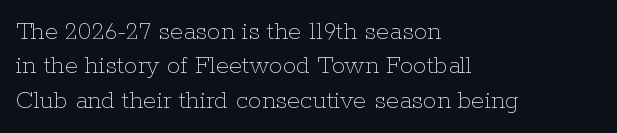
Q: Is the text bold? A: No.
Q: Is the text italic (slanted)? A: No, it is upright.
Q: Is the text underlined? A: No.
Q: How is the paragraph aligned? A: Left-aligned.
Q: Is the spacing between letters normal or unusually wide? A: Normal.
Q: Is the spacing between lines tight, normal or loose? A: Normal.
